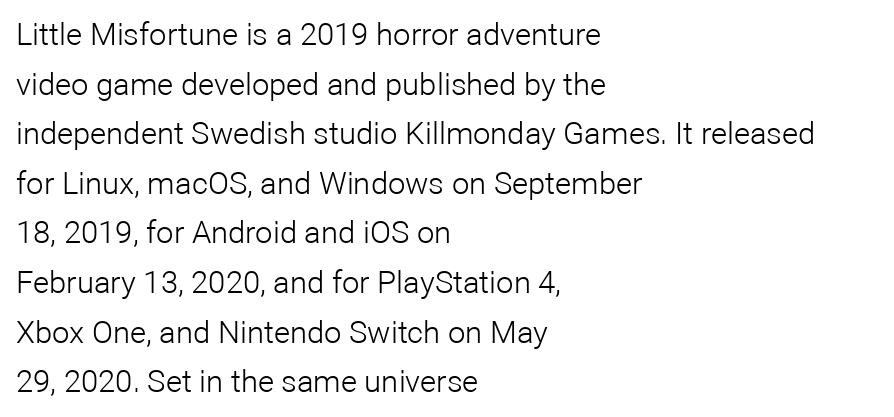
Q: Is the text bold? A: No.
Q: Is the text italic (slanted)? A: No, it is upright.
Q: Is the typeface a serif or a sans-serif typeface? A: Sans-serif.
Q: Is the text underlined? A: No.
Q: How is the paragraph aligned? A: Left-aligned.
Q: Is the spacing between letters normal or unusually wide? A: Normal.
Q: Is the spacing between lines tight, normal or loose? A: Normal.
Q: Width (condensed, normal, or wide)? A: Normal.
Q: Stroke contrast? A: Low.
Q: x-height? A: Medium.
Q: Monospaced? A: No.
